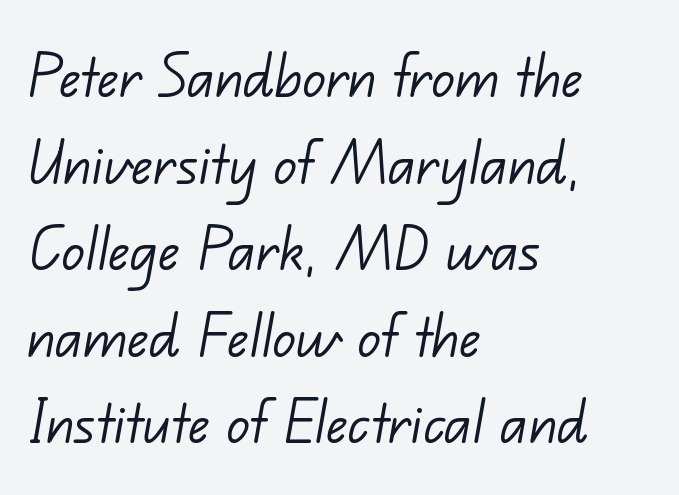
Q: Is the text bold? A: No.
Q: Is the typeface a serif or a sans-serif typeface? A: Sans-serif.
Q: Is the text underlined? A: No.
Q: How is the paragraph aligned? A: Left-aligned.
Q: Is the spacing between letters normal or unusually wide? A: Normal.
Q: Width (condensed, normal, or wide)? A: Normal.
Q: Stroke contrast? A: Low.
Q: x-height? A: Small.
Q: Monospaced? A: No.
